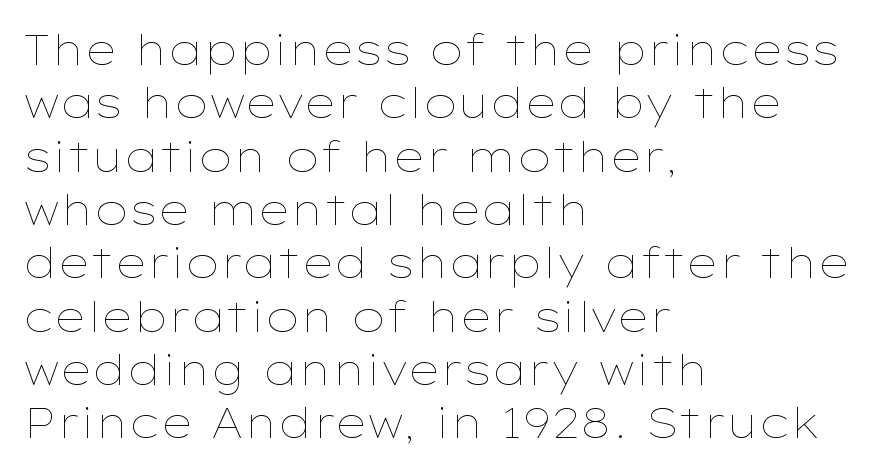
Q: Is the text bold? A: No.
Q: Is the text italic (slanted)? A: No, it is upright.
Q: Is the text underlined? A: No.
Q: How is the paragraph aligned? A: Left-aligned.
Q: Is the spacing between letters normal or unusually wide? A: Normal.
Q: Is the spacing between lines tight, normal or loose? A: Normal.
Q: Width (condensed, normal, or wide)? A: Wide.
Q: Stroke contrast? A: Low.
Q: x-height? A: Medium.
Q: Monospaced? A: No.
